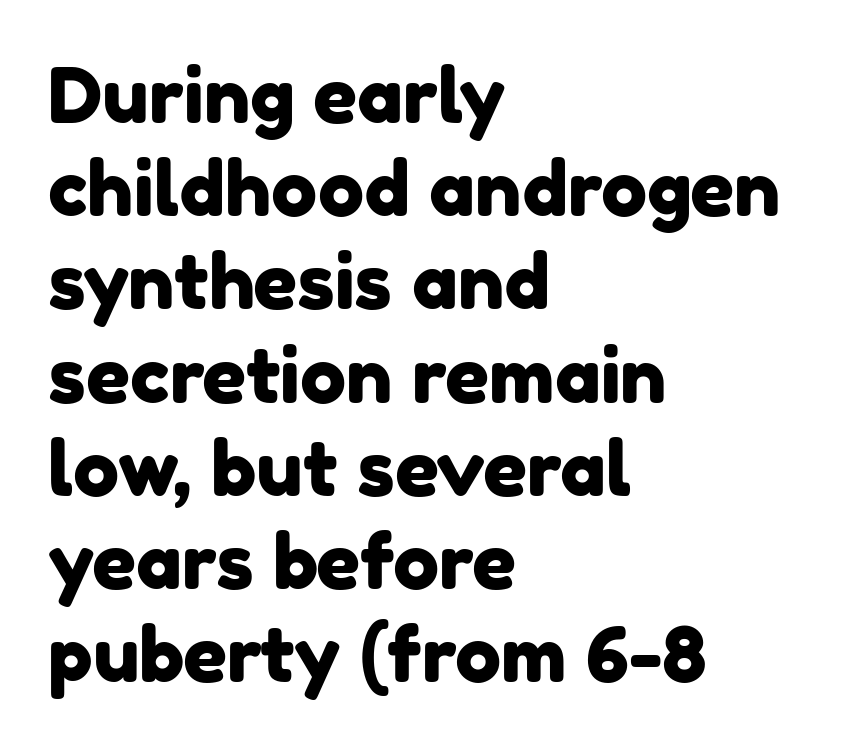
What stands out about the letter spacing? Nothing — it is the standard amount. This is sans-serif lettering, the kind often seen on screens and signage. Casual observation: everything's shoved over to the left. These lines are rendered in a variable-pitch font.
